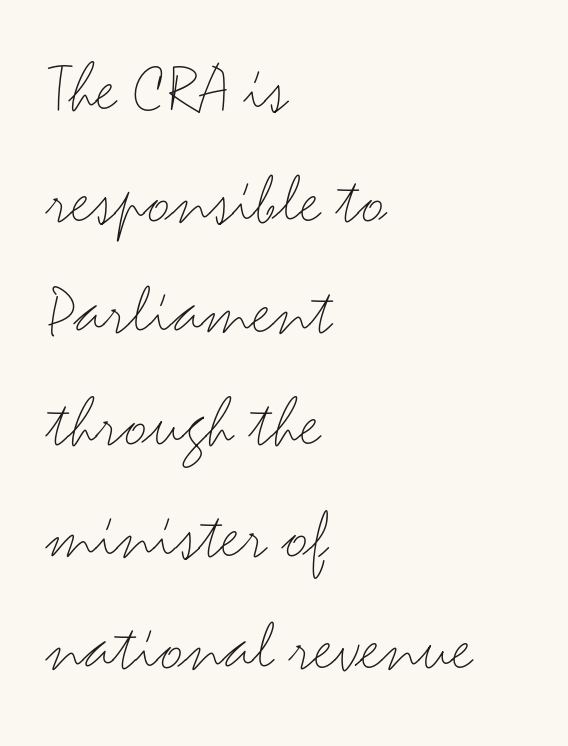
{"serif": "no", "bold": "no", "weight": "light", "width": "wide", "stroke_contrast": "medium", "x_height": "small", "monospaced": "no", "underline": "no", "align": "left", "line_spacing": "normal", "line_spacing_ratio": 1.51, "letter_spacing": "normal", "letter_spacing_em": 0.0, "glyph_px": 74}
